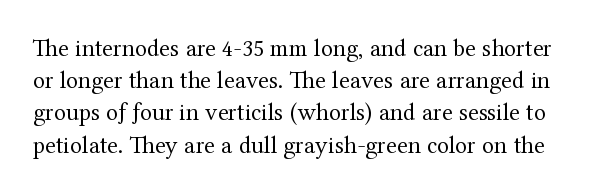
Q: Is the text bold? A: No.
Q: Is the text italic (slanted)? A: No, it is upright.
Q: Is the text underlined? A: No.
Q: Is the spacing between letters normal or unusually wide? A: Normal.
Q: Is the spacing between lines tight, normal or loose? A: Normal.
